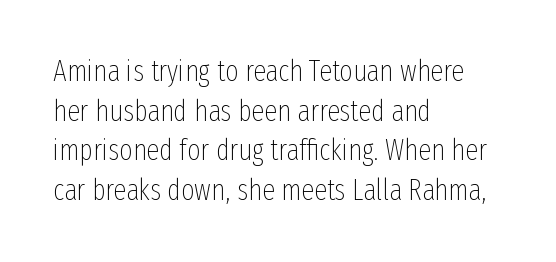
The image shows 29 px thin, condensed sans-serif type, upright; set left-aligned, normal line spacing (1.37x), normal letter spacing, not underlined; low stroke contrast and a medium x-height.
